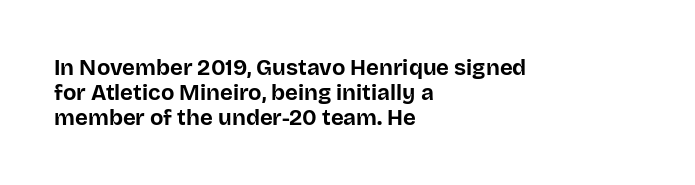
{"italic": "no", "bold": "yes", "underline": "no", "align": "left", "line_spacing": "tight", "line_spacing_ratio": 1.13, "letter_spacing": "normal", "letter_spacing_em": 0.0, "glyph_px": 22}
